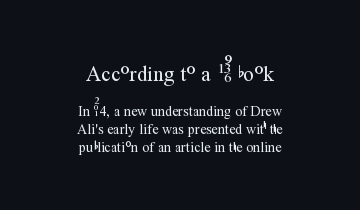
Q: Is the text bold? A: No.
Q: Is the text italic (slanted)? A: No, it is upright.
Q: Is the text underlined? A: No.
Q: How is the paragraph aligned? A: Centered.
Q: Is the spacing between letters normal or unusually wide? A: Normal.
Q: Is the spacing between lines tight, normal or loose? A: Normal.
Q: Which block of text is set in a larger size, the first (top) or the second (bottom)? A: The first (top) one.
